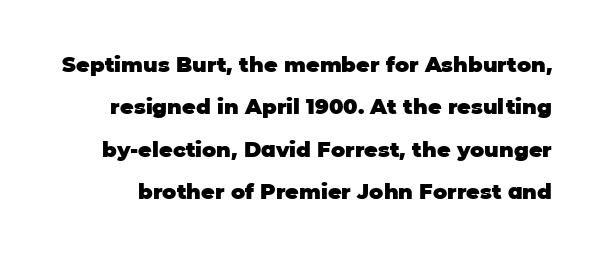
Strokes here are thick enough to call this a true bold. The tracking reads as untouched default to a designer's eye. This is roman type, the default non-slanted kind. The line-height multiplier appears high, well above default. The space directly below the letters is spotless.
